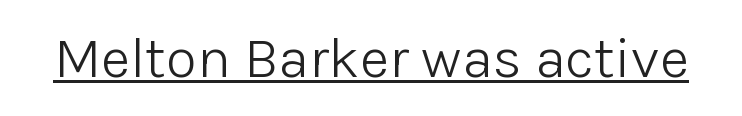
Q: Is the text bold? A: No.
Q: Is the text italic (slanted)? A: No, it is upright.
Q: Is the typeface a serif or a sans-serif typeface? A: Sans-serif.
Q: Is the text underlined? A: Yes.
Q: Is the spacing between letters normal or unusually wide? A: Normal.
Q: Width (condensed, normal, or wide)? A: Normal.
Q: Stroke contrast? A: Low.
Q: x-height? A: Medium.
Q: Monospaced? A: No.
